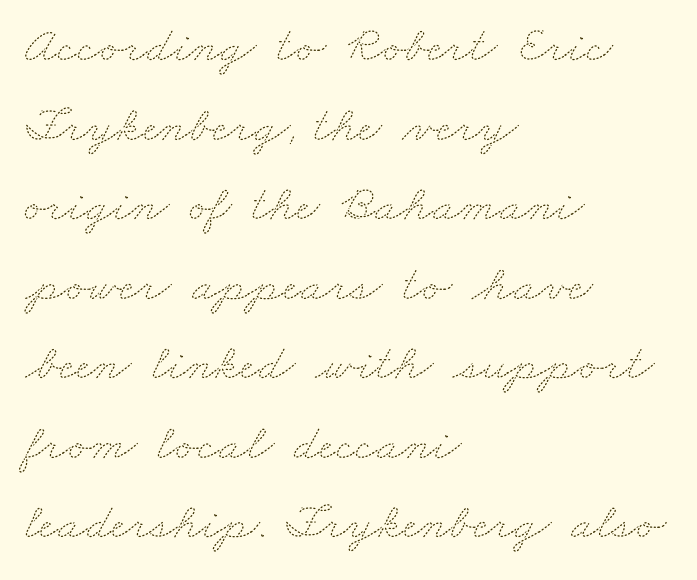
The image shows 51 px thin, wide type; set left-aligned, normal line spacing (1.56x), normal letter spacing, not underlined; medium stroke contrast and a small x-height.
